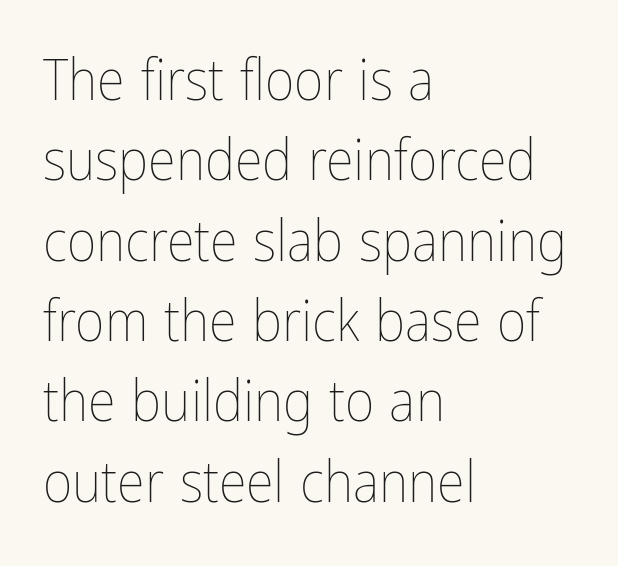
The passage shown is typed in a proportional face where columns would drift. Vertical strokes here are truly vertical. Evenly set lines give the paragraph a standard silhouette. These lines stack with their left ends in a neat column. The gap between lines stays unmarked. The gaps between neighbouring characters are ordinary and unremarkable.
